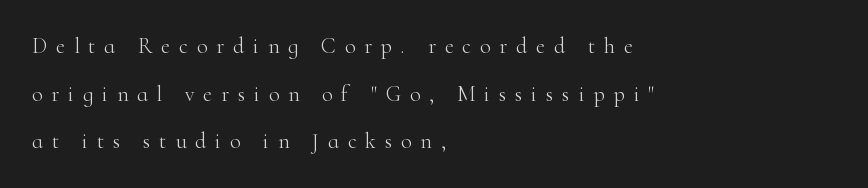
Q: Is the text bold? A: No.
Q: Is the text italic (slanted)? A: No, it is upright.
Q: Is the text underlined? A: No.
Q: How is the paragraph aligned? A: Left-aligned.
Q: Is the spacing between letters normal or unusually wide? A: Unusually wide.
Q: Is the spacing between lines tight, normal or loose? A: Loose.
